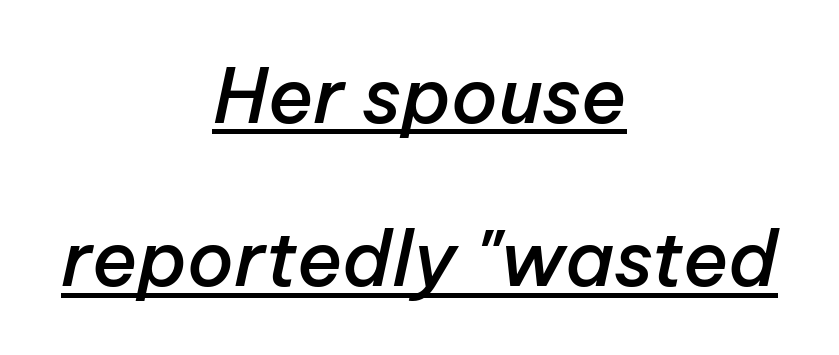
{"italic": "yes", "lean": "right", "slant_degrees": 12, "bold": "semi", "weight": "semibold", "width": "normal", "stroke_contrast": "low", "x_height": "medium", "monospaced": "no", "underline": "yes", "align": "center", "line_spacing": "loose", "line_spacing_ratio": 2.15, "letter_spacing": "normal", "letter_spacing_em": 0.0, "glyph_px": 76}
